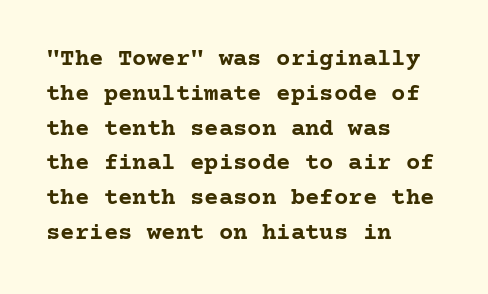
{"italic": "no", "bold": "yes", "underline": "no", "align": "left", "line_spacing": "normal", "line_spacing_ratio": 1.45, "letter_spacing": "normal", "letter_spacing_em": 0.0, "glyph_px": 24}
